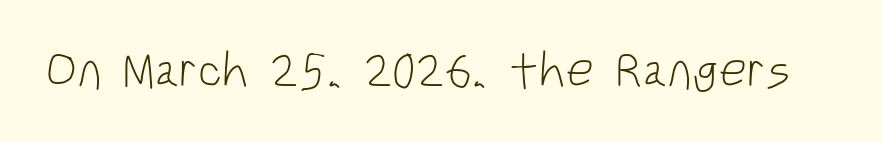
Summary of weight: not heavy and not bold. The rendering keeps characters at their native spacing. Think of a printed novel: that variable character pitch is what you see here. The area under the type is left untouched. When letters stand straight like this, we call the style roman or upright.
